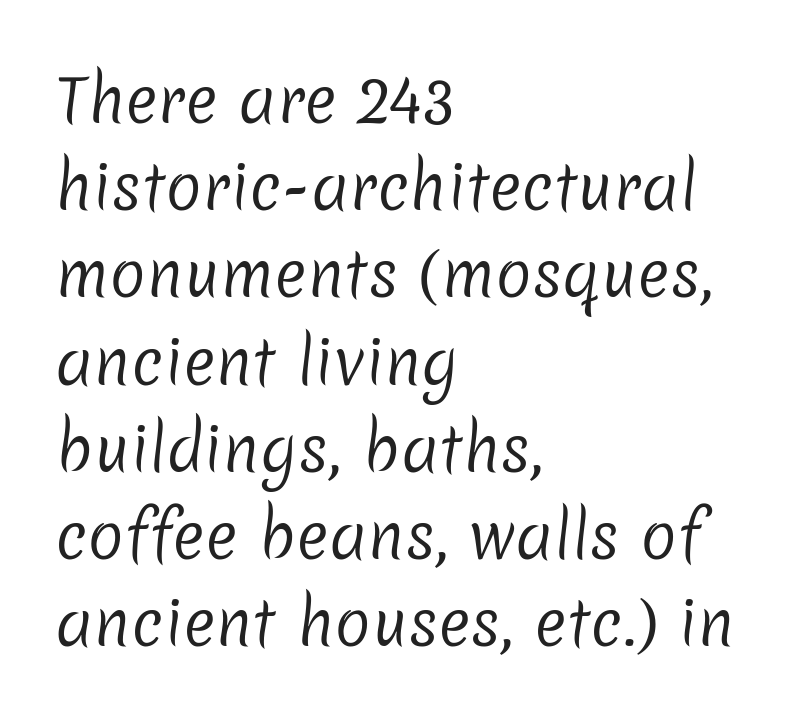
The image shows 61 px regular-weight sans-serif type; set left-aligned, normal line spacing (1.43x), normal letter spacing, not underlined; low stroke contrast and a medium x-height.
